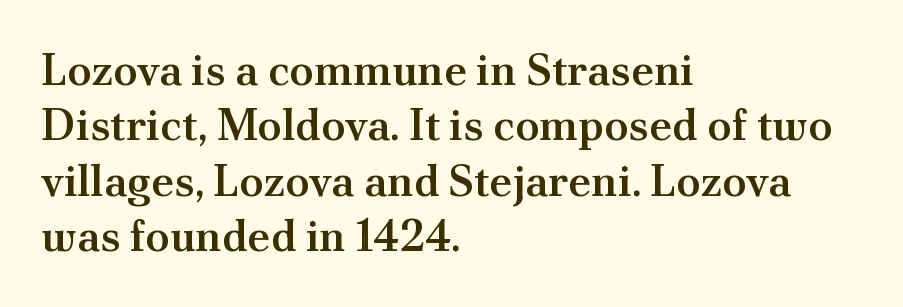
The image shows 44 px semibold serif type, upright; set left-aligned, normal line spacing (1.26x), normal letter spacing, not underlined; medium stroke contrast and a small x-height.
